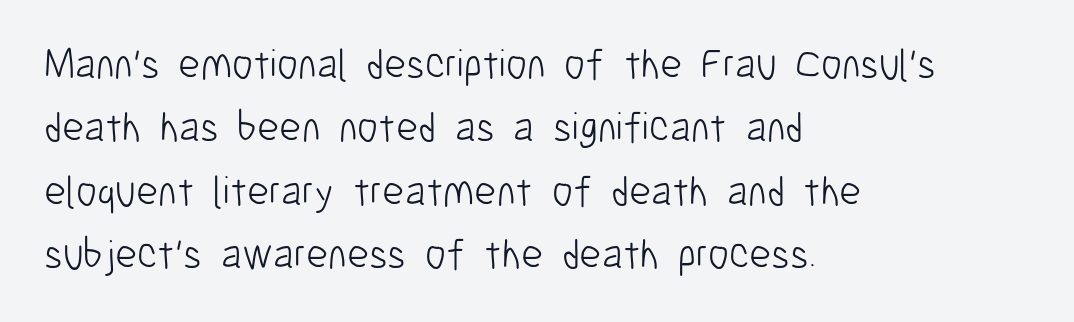
Q: Is the text bold? A: No.
Q: Is the text italic (slanted)? A: No, it is upright.
Q: Is the typeface a serif or a sans-serif typeface? A: Sans-serif.
Q: Is the text underlined? A: No.
Q: How is the paragraph aligned? A: Left-aligned.
Q: Is the spacing between letters normal or unusually wide? A: Normal.
Q: Is the spacing between lines tight, normal or loose? A: Normal.
Q: Width (condensed, normal, or wide)? A: Condensed.
Q: Stroke contrast? A: Low.
Q: x-height? A: Medium.
Q: Monospaced? A: No.
